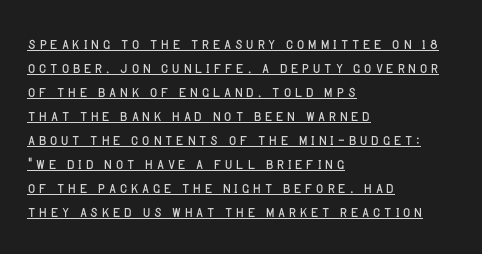
A rule runs beneath these lines of type. Is there any slant? The stems are plumb. The strokes carry an ordinary text weight at most. A classic flush-left, rag-right setting is used for this passage.
